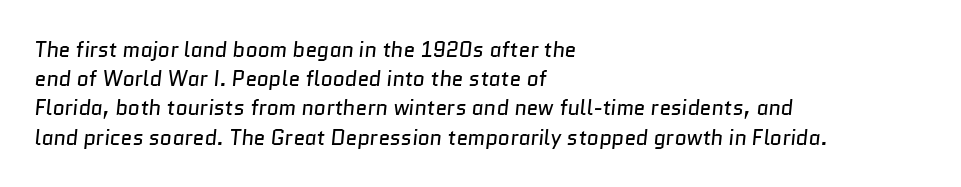
Q: Is the text bold? A: No.
Q: Is the text underlined? A: No.
Q: How is the paragraph aligned? A: Left-aligned.
Q: Is the spacing between letters normal or unusually wide? A: Normal.
Q: Is the spacing between lines tight, normal or loose? A: Normal.
